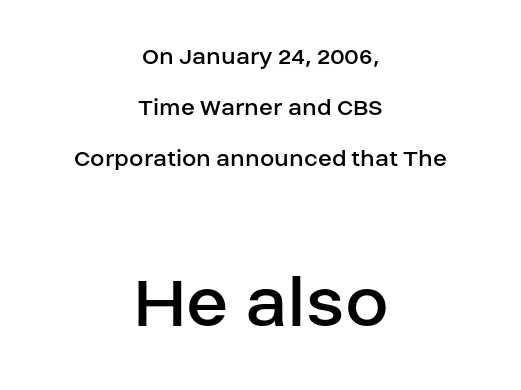
Compared with a flush-left layout, this one balances lines on the center instead. Unbolded letterforms with no extra heft. The horizontal fit of the characters is conventional and even. In this sample the second text group is rendered at the bigger scale.
